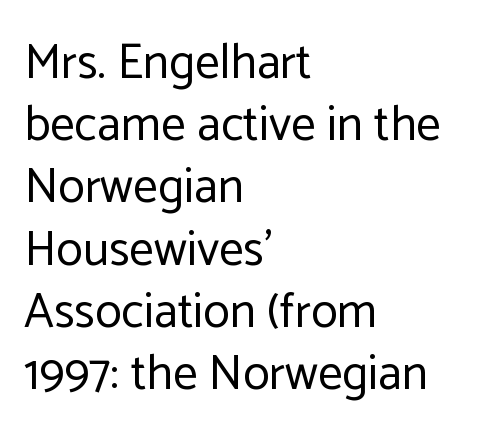
Q: Is the text bold? A: No.
Q: Is the text italic (slanted)? A: No, it is upright.
Q: Is the typeface a serif or a sans-serif typeface? A: Sans-serif.
Q: Is the text underlined? A: No.
Q: How is the paragraph aligned? A: Left-aligned.
Q: Is the spacing between letters normal or unusually wide? A: Normal.
Q: Is the spacing between lines tight, normal or loose? A: Normal.
Q: Width (condensed, normal, or wide)? A: Normal.
Q: Stroke contrast? A: Low.
Q: x-height? A: Medium.
Q: Monospaced? A: No.
